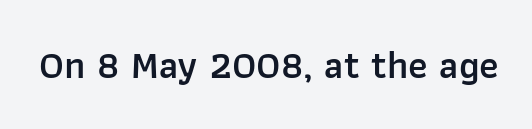
The image shows 39 px semibold sans-serif type, upright; set normal letter spacing, not underlined; low stroke contrast and a medium x-height.
